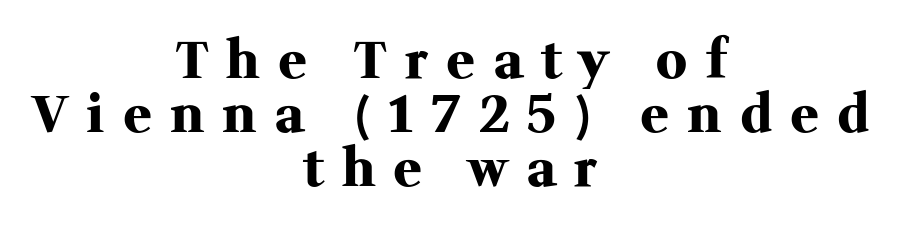
{"serif": "yes", "italic": "no", "bold": "yes", "weight": "heavy", "width": "normal", "stroke_contrast": "medium", "x_height": "medium", "monospaced": "no", "underline": "no", "align": "center", "line_spacing": "tight", "line_spacing_ratio": 1.06, "letter_spacing": "wide", "letter_spacing_em": 0.38, "glyph_px": 51}
